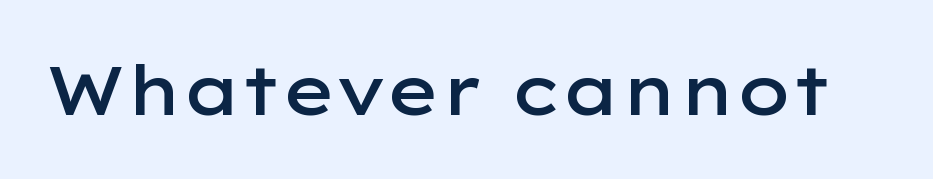
You could not count columns in this text — the font is proportionally spaced. Honestly, the letter spacing is just normal — you wouldn't notice it. In terms of letterform style, serifs are entirely absent. This is the regular roman posture of the typeface. Stems and bowls a touch heavier than normal — semibold. A bare baseline throughout the passage.
